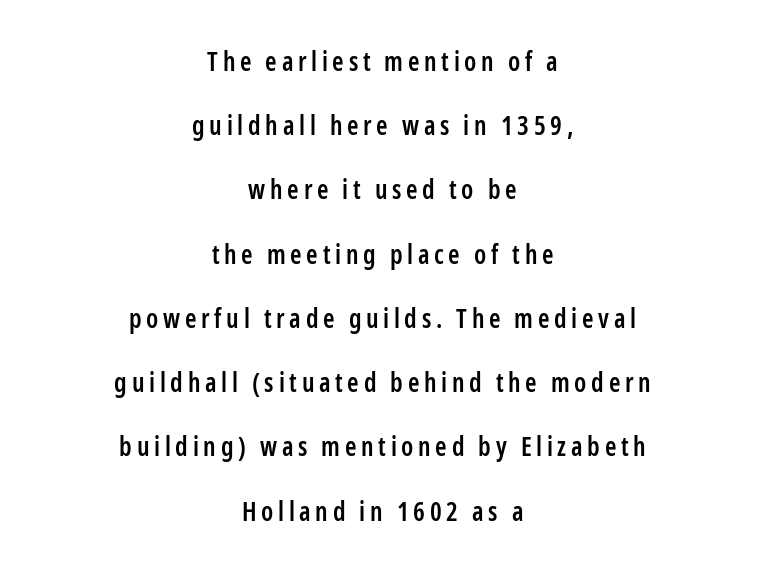
{"italic": "no", "bold": "semi", "underline": "no", "align": "center", "line_spacing": "loose", "line_spacing_ratio": 2.47, "glyph_px": 26}
